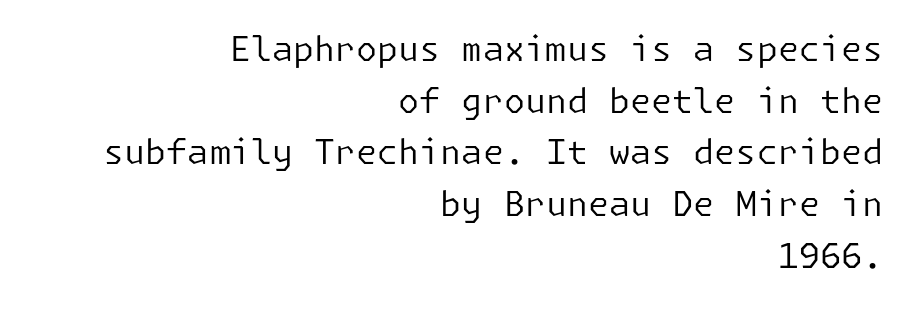
Q: Is the text bold? A: No.
Q: Is the text italic (slanted)? A: No, it is upright.
Q: Is the typeface a serif or a sans-serif typeface? A: Sans-serif.
Q: Is the text underlined? A: No.
Q: How is the paragraph aligned? A: Right-aligned.
Q: Is the spacing between letters normal or unusually wide? A: Normal.
Q: Is the spacing between lines tight, normal or loose? A: Normal.
Q: Width (condensed, normal, or wide)? A: Normal.
Q: Stroke contrast? A: Low.
Q: x-height? A: Medium.
